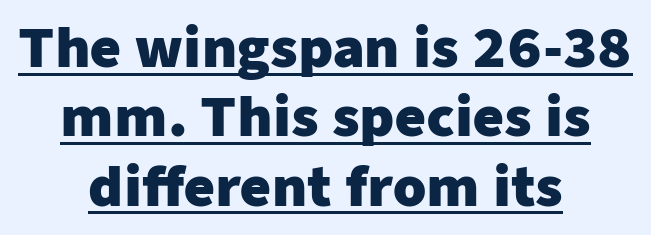
A baseline rule has been typeset under these characters. The gaps between neighbouring characters are ordinary and unremarkable. In terms of weight, the rendering is a true, heavy bold. Stroke terminals: plain, sans-serif.
